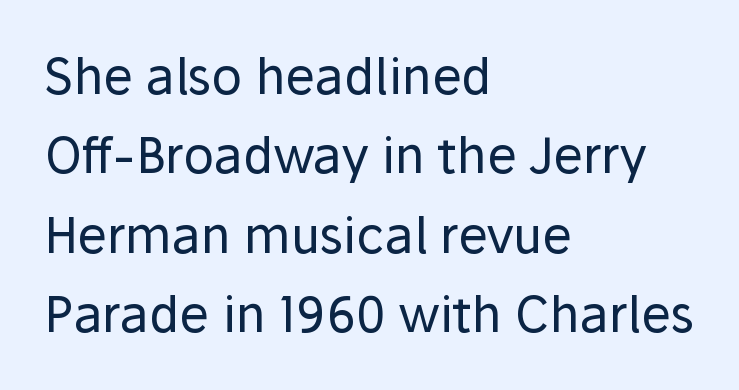
{"serif": "no", "italic": "no", "bold": "no", "weight": "regular", "width": "normal", "stroke_contrast": "low", "x_height": "medium", "monospaced": "no", "underline": "no", "align": "left", "line_spacing": "normal", "line_spacing_ratio": 1.59, "letter_spacing": "normal", "letter_spacing_em": 0.0, "glyph_px": 50}
